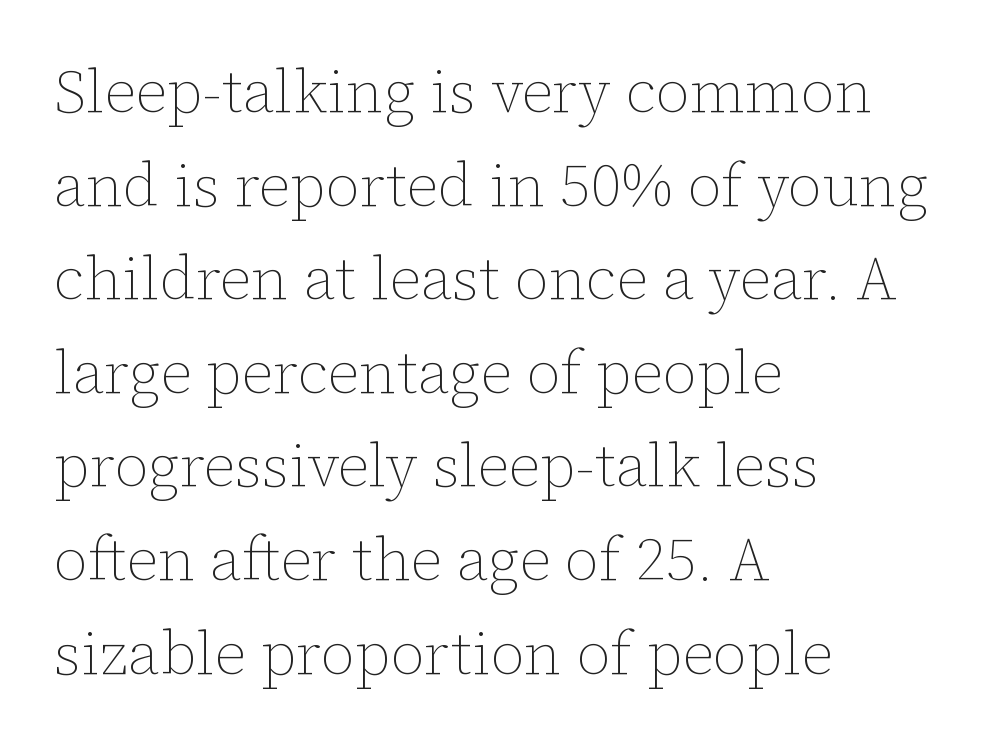
The image shows 60 px thin type, upright; set left-aligned, normal line spacing (1.56x), normal letter spacing, not underlined; low stroke contrast and a medium x-height.
